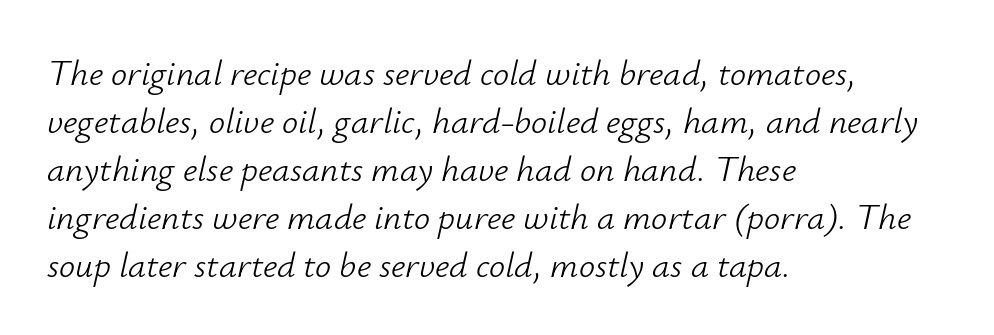
Q: Is the text bold? A: No.
Q: Is the text italic (slanted)? A: Yes, it leans right by about 12 degrees.
Q: Is the text underlined? A: No.
Q: How is the paragraph aligned? A: Left-aligned.
Q: Is the spacing between letters normal or unusually wide? A: Normal.
Q: Is the spacing between lines tight, normal or loose? A: Normal.
Q: Width (condensed, normal, or wide)? A: Normal.
Q: Stroke contrast? A: Low.
Q: x-height? A: Small.
Q: Monospaced? A: No.
